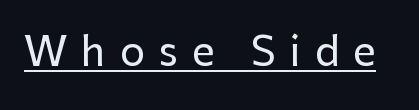
Q: Is the text italic (slanted)? A: No, it is upright.
Q: Is the typeface a serif or a sans-serif typeface? A: Sans-serif.
Q: Is the text underlined? A: Yes.
Q: Is the spacing between letters normal or unusually wide? A: Unusually wide.
Q: Width (condensed, normal, or wide)? A: Normal.
Q: Stroke contrast? A: Low.
Q: x-height? A: Medium.
Q: Monospaced? A: No.
